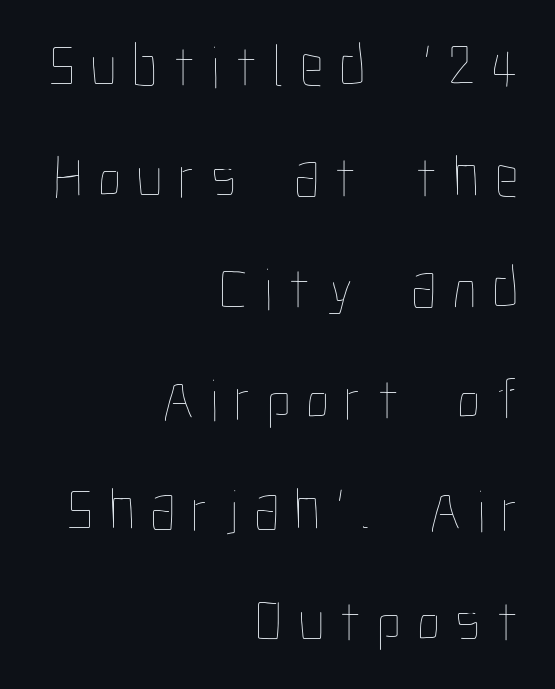
{"italic": "no", "bold": "no", "weight": "thin", "width": "condensed", "stroke_contrast": "low", "x_height": "medium", "monospaced": "no", "underline": "no", "align": "right", "line_spacing_ratio": 1.85, "letter_spacing": "wide", "letter_spacing_em": 0.26, "glyph_px": 60}
